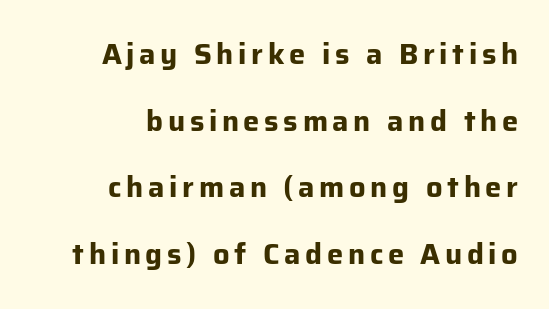
{"serif": "no", "italic": "no", "bold": "yes", "weight": "bold", "width": "normal", "stroke_contrast": "low", "x_height": "medium", "monospaced": "no", "underline": "no", "align": "right", "line_spacing": "loose", "line_spacing_ratio": 2.3, "glyph_px": 29}
